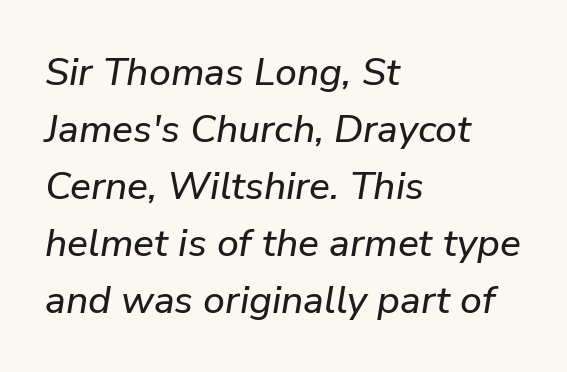
Q: Is the text italic (slanted)? A: Yes, it leans right by about 9 degrees.
Q: Is the text underlined? A: No.
Q: How is the paragraph aligned? A: Left-aligned.
Q: Is the spacing between letters normal or unusually wide? A: Normal.
Q: Is the spacing between lines tight, normal or loose? A: Normal.
Q: Width (condensed, normal, or wide)? A: Normal.
Q: Stroke contrast? A: Low.
Q: x-height? A: Medium.
Q: Monospaced? A: No.
